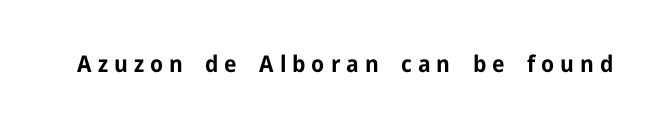
The image shows 23 px bold type, upright; set unusually wide letter spacing (+0.26 em), not underlined.
